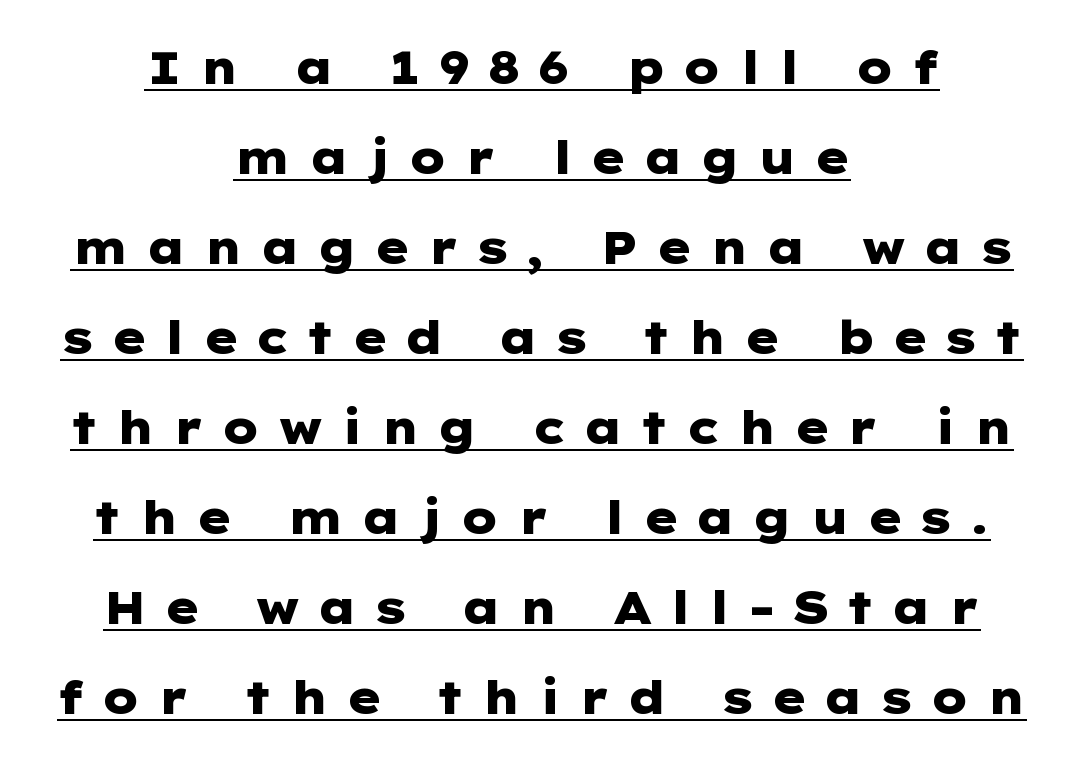
Is the block centered? Yes — each line is placed symmetrically about the middle. Does the lettering tilt? It doesn't — this is upright. Set as a true bold cut, around the 700 mark. The block of text is sparse from top to bottom, with ample space between rows.
